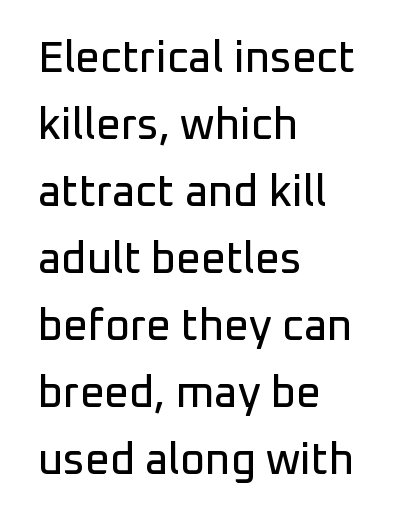
The image shows 43 px sans-serif type, upright; set left-aligned, normal line spacing (1.56x), normal letter spacing, not underlined; low stroke contrast and a medium x-height.
